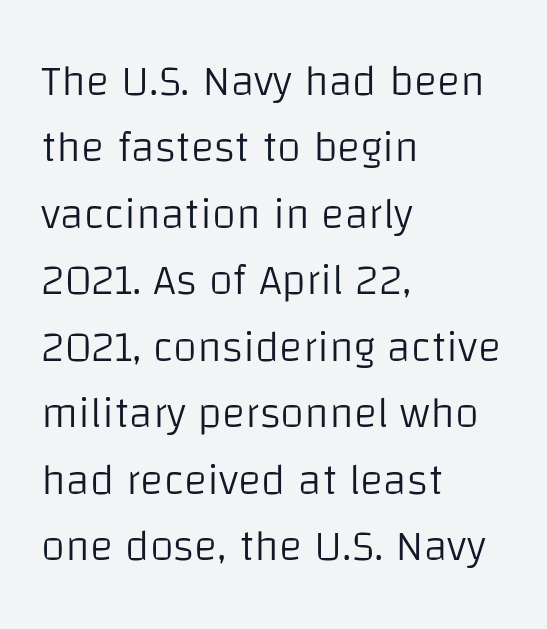
Q: Is the text bold? A: No.
Q: Is the text italic (slanted)? A: No, it is upright.
Q: Is the typeface a serif or a sans-serif typeface? A: Sans-serif.
Q: Is the text underlined? A: No.
Q: How is the paragraph aligned? A: Left-aligned.
Q: Is the spacing between letters normal or unusually wide? A: Normal.
Q: Is the spacing between lines tight, normal or loose? A: Normal.
Q: Width (condensed, normal, or wide)? A: Normal.
Q: Stroke contrast? A: Low.
Q: x-height? A: Large.
Q: Monospaced? A: No.
